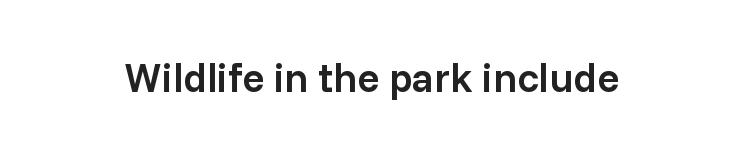
Q: Is the text bold? A: Semi-bold.
Q: Is the text italic (slanted)? A: No, it is upright.
Q: Is the typeface a serif or a sans-serif typeface? A: Sans-serif.
Q: Is the text underlined? A: No.
Q: Is the spacing between letters normal or unusually wide? A: Normal.
Q: Width (condensed, normal, or wide)? A: Normal.
Q: Stroke contrast? A: Low.
Q: x-height? A: Medium.
Q: Monospaced? A: No.
